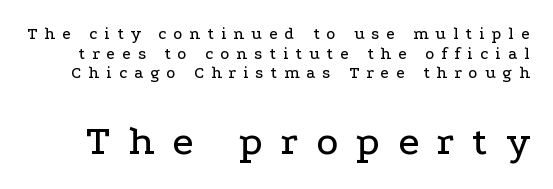
The font's upright variant was chosen for this text. In terms of letterspacing, this is a distinctly airy, spread setting. Bigger letters appear in the bottom chunk; the top chunk is reduced. This rendering features lettering with no underline. These lines are rendered in a variable-pitch font. What kind of face is this? One with serifs.
